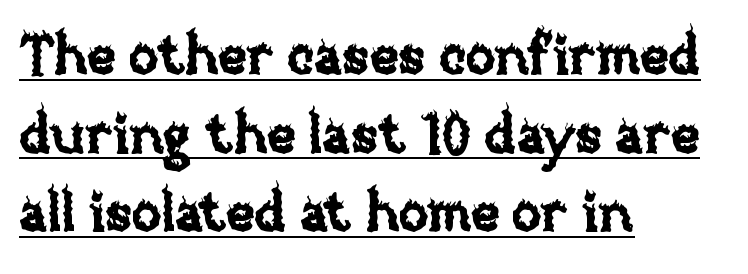
Q: Is the text italic (slanted)? A: No, it is upright.
Q: Is the text underlined? A: Yes.
Q: How is the paragraph aligned? A: Left-aligned.
Q: Is the spacing between letters normal or unusually wide? A: Normal.
Q: Is the spacing between lines tight, normal or loose? A: Normal.
Q: Width (condensed, normal, or wide)? A: Normal.
Q: Stroke contrast? A: Low.
Q: x-height? A: Large.
Q: Monospaced? A: No.
